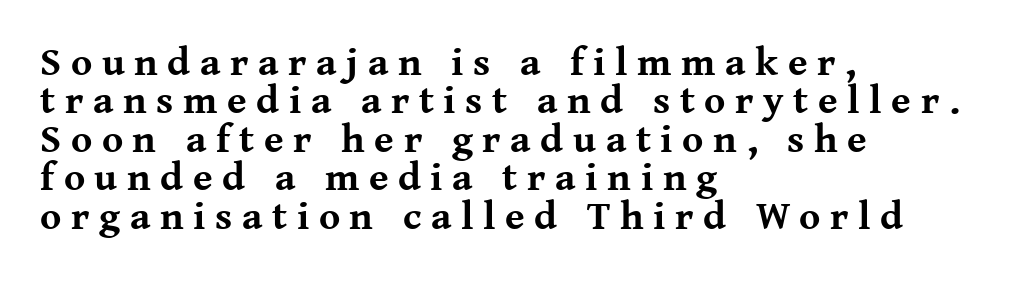
How would I describe the line gaps? Narrow and economical. Rendered with straight, roman letterforms. Anything drawn beneath the words? Only blank space. Serif or sans? Serif — the stroke terminals have little feet. This sample uses expanded letter spacing, leaving extra air between glyphs.
